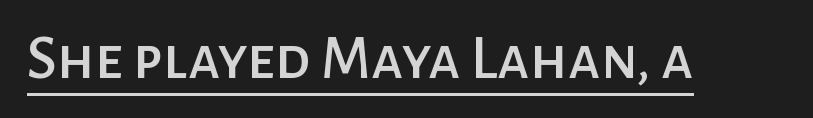
The image shows 63 px sans-serif type, upright; set normal letter spacing, underlined; low stroke contrast and a medium x-height.
